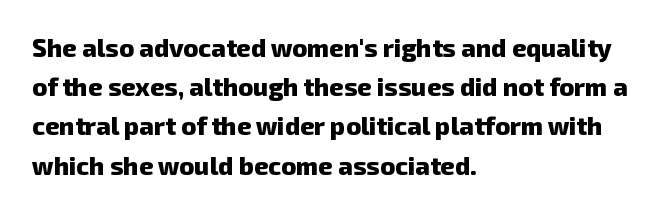
A dark, heavy texture on the line: the type is bold. There is no visible air inserted between adjacent glyphs. Glance below the letters and you will spot only blank space. Where is the straight margin? On the left. Baseline-to-baseline distance is the conventional proportion of letter height.
